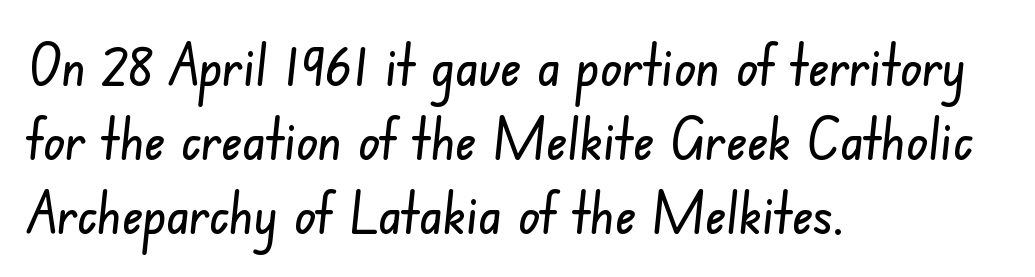
Nobody touched the tracking dial on this one. The foot of each line stays bare and open. A typesetter would call this leading conventional body-copy spacing. No feet cap the strokes, marking this as sans-serif type.
